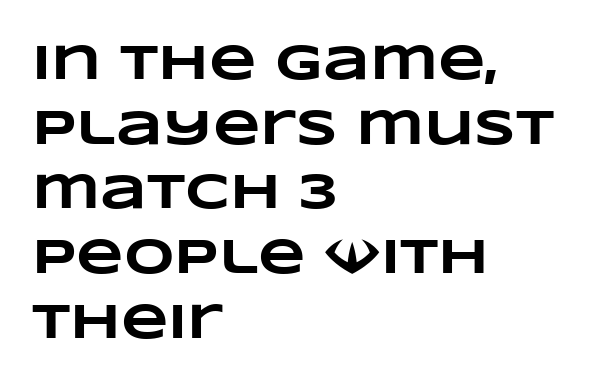
Q: Is the text bold? A: Yes.
Q: Is the text underlined? A: No.
Q: How is the paragraph aligned? A: Left-aligned.
Q: Is the spacing between letters normal or unusually wide? A: Normal.
Q: Is the spacing between lines tight, normal or loose? A: Normal.
Q: Width (condensed, normal, or wide)? A: Wide.
Q: Stroke contrast? A: Low.
Q: x-height? A: Large.
Q: Monospaced? A: No.
